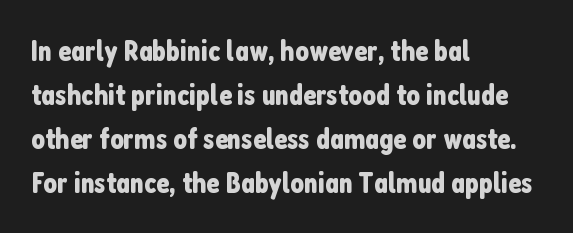
The image shows 30 px condensed sans-serif type, upright; set left-aligned, normal line spacing (1.47x), normal letter spacing, not underlined; low stroke contrast and a medium x-height.
